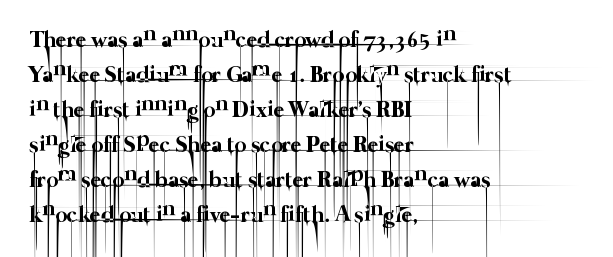
The image shows 23 px text type; set left-aligned, normal line spacing (1.52x), normal letter spacing, not underlined.
